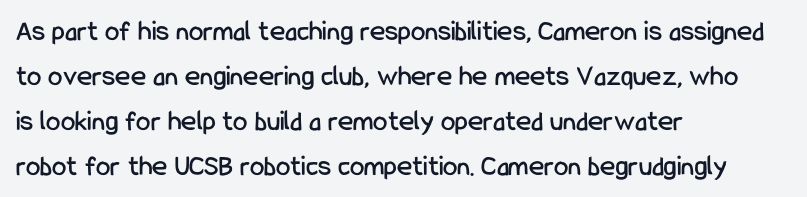
Q: Is the text italic (slanted)? A: No, it is upright.
Q: Is the typeface a serif or a sans-serif typeface? A: Sans-serif.
Q: Is the text underlined? A: No.
Q: How is the paragraph aligned? A: Left-aligned.
Q: Is the spacing between letters normal or unusually wide? A: Normal.
Q: Is the spacing between lines tight, normal or loose? A: Normal.
Q: Width (condensed, normal, or wide)? A: Condensed.
Q: Stroke contrast? A: Low.
Q: x-height? A: Medium.
Q: Monospaced? A: No.
